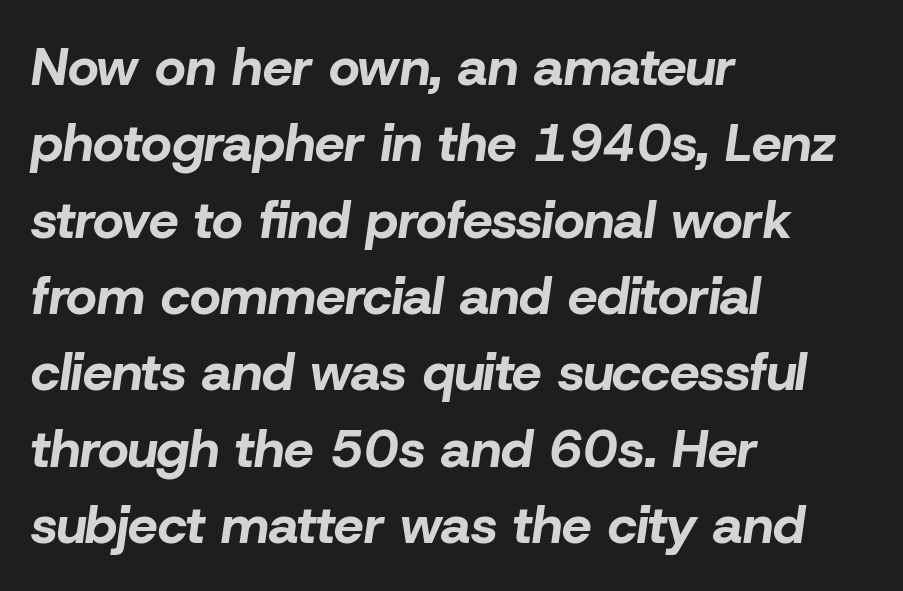
Q: Is the text bold? A: Yes.
Q: Is the text italic (slanted)? A: Yes, it leans right by about 8 degrees.
Q: Is the text underlined? A: No.
Q: How is the paragraph aligned? A: Left-aligned.
Q: Is the spacing between letters normal or unusually wide? A: Normal.
Q: Is the spacing between lines tight, normal or loose? A: Normal.
Q: Width (condensed, normal, or wide)? A: Normal.
Q: Stroke contrast? A: Low.
Q: x-height? A: Medium.
Q: Monospaced? A: No.
